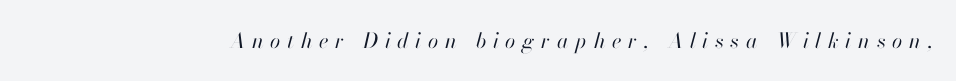
Q: Is the text bold? A: No.
Q: Is the text italic (slanted)? A: Yes, it leans right by about 13 degrees.
Q: Is the text underlined? A: No.
Q: Is the spacing between letters normal or unusually wide? A: Unusually wide.
